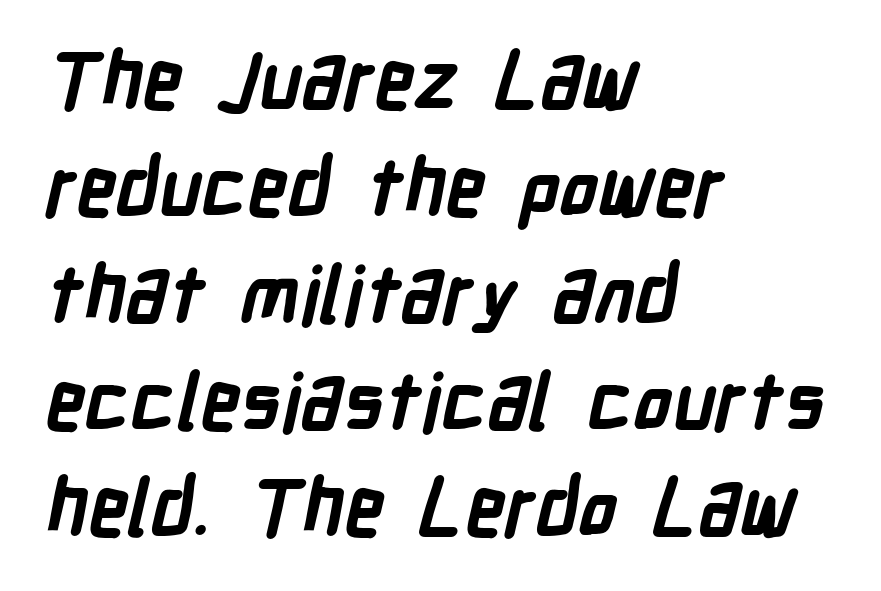
Q: Is the text bold? A: Yes.
Q: Is the typeface a serif or a sans-serif typeface? A: Sans-serif.
Q: Is the text underlined? A: No.
Q: How is the paragraph aligned? A: Left-aligned.
Q: Is the spacing between letters normal or unusually wide? A: Normal.
Q: Is the spacing between lines tight, normal or loose? A: Normal.
Q: Width (condensed, normal, or wide)? A: Condensed.
Q: Stroke contrast? A: Low.
Q: x-height? A: Medium.
Q: Monospaced? A: No.
